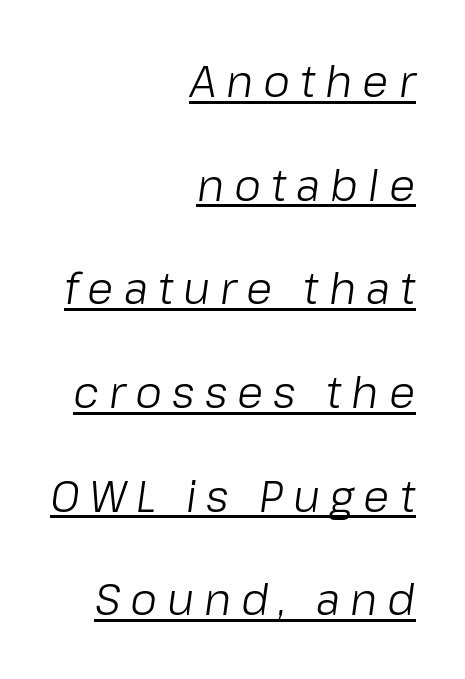
Letters have the restrained weight of plain body copy at most. The leading is generous, giving the passage an open texture. Varying glyph widths throughout — classic text-font behaviour. The whole block is typeset with a tilt.
